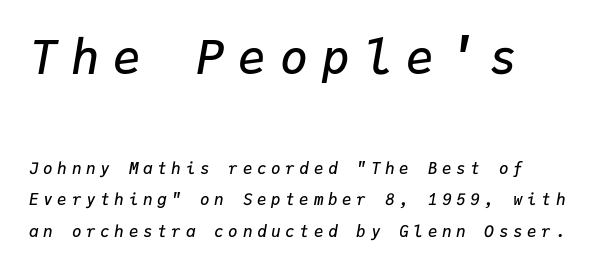
The passage shown is semibold, sitting just below true bold. Slanted lettering throughout. Block one is the big one; block two sits smaller underneath. Leading: increased.
